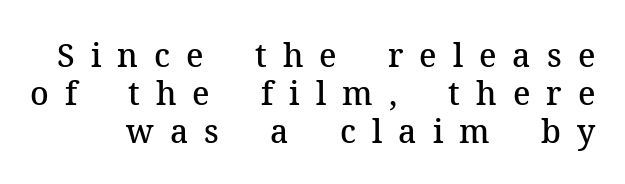
{"serif": "yes", "italic": "no", "bold": "semi", "weight": "semibold", "width": "normal", "stroke_contrast": "medium", "x_height": "medium", "monospaced": "no", "underline": "no", "line_spacing_ratio": 1.19, "letter_spacing": "wide", "letter_spacing_em": 0.5, "glyph_px": 32}
